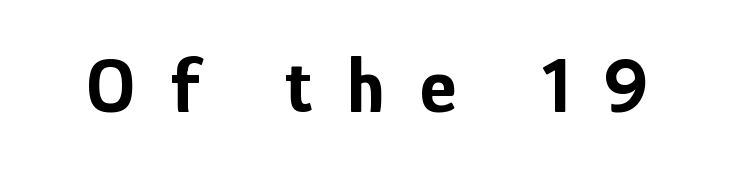
Q: Is the text bold? A: Yes.
Q: Is the text italic (slanted)? A: No, it is upright.
Q: Is the typeface a serif or a sans-serif typeface? A: Sans-serif.
Q: Is the text underlined? A: No.
Q: Is the spacing between letters normal or unusually wide? A: Unusually wide.
Q: Width (condensed, normal, or wide)? A: Condensed.
Q: Stroke contrast? A: Low.
Q: x-height? A: Medium.
Q: Monospaced? A: No.
